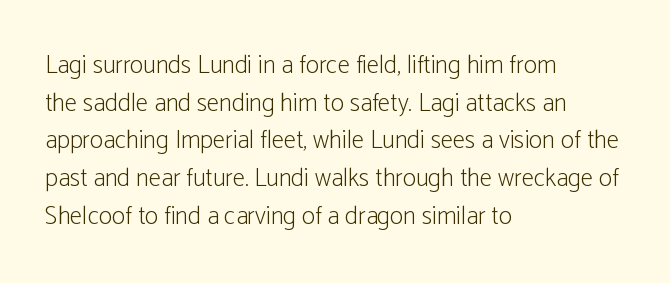
{"italic": "no", "bold": "no", "underline": "no", "align": "left", "line_spacing": "normal", "line_spacing_ratio": 1.51, "letter_spacing": "normal", "letter_spacing_em": 0.0, "glyph_px": 25}
